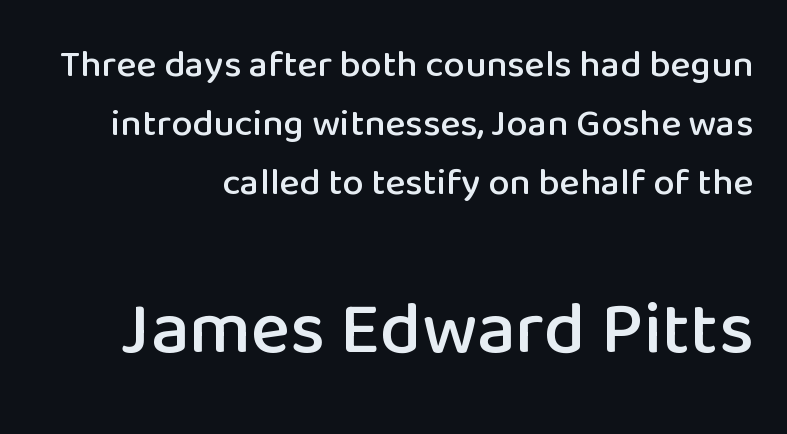
Looks like regular typesetting: each glyph gets only the width it needs. Look at the glyph heights: the lower group is clearly the bigger setting. In terms of letterform style, serifs are entirely absent. Nobody drew a line under any word here. What's the leading like? Ordinary, nothing unusual. Every stem runs plumb, perpendicular to the baseline.
